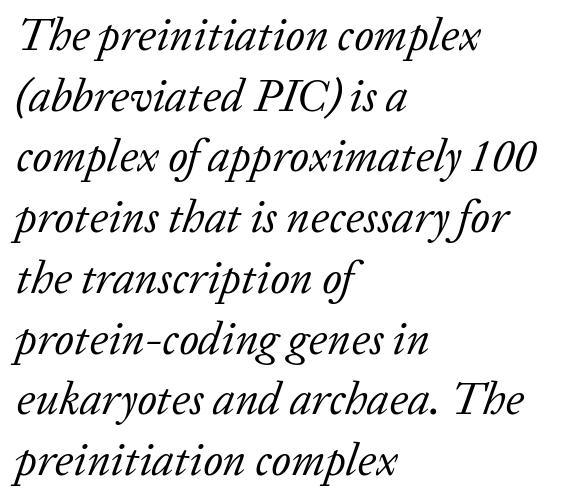
I'd call this a serif setting — the letters wear small feet. Proportional: the letters do not fall into vertical columns. The space between consecutive lines is moderate. Counters stay open thanks to moderate or lighter strokes. In terms of posture, this sample is oblique. A classic flush-left, rag-right setting is used for this passage.
